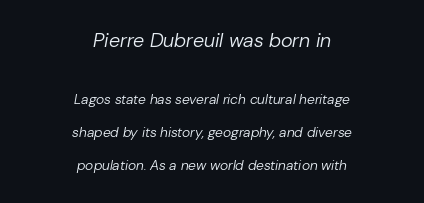
The image shows 20 px text type, italic (leaning right); set centered, loose line spacing (2.36x), normal letter spacing, not underlined; the first (top) block is 1.43x larger.
